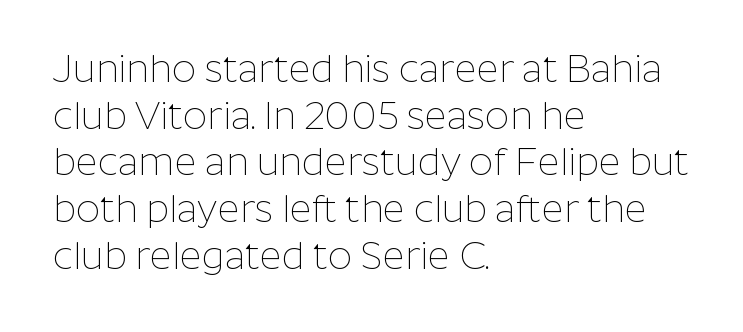
Q: Is the text bold? A: No.
Q: Is the text italic (slanted)? A: No, it is upright.
Q: Is the typeface a serif or a sans-serif typeface? A: Sans-serif.
Q: Is the text underlined? A: No.
Q: How is the paragraph aligned? A: Left-aligned.
Q: Is the spacing between letters normal or unusually wide? A: Normal.
Q: Width (condensed, normal, or wide)? A: Normal.
Q: Stroke contrast? A: Low.
Q: x-height? A: Medium.
Q: Monospaced? A: No.
